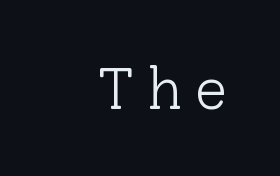
Someone cranked the tracking dial way up on this one. Type style note: has serifs. Letters have the restrained weight of plain body copy at most. Is this a fixed-width face? No — the glyphs have proportional, varying widths.
